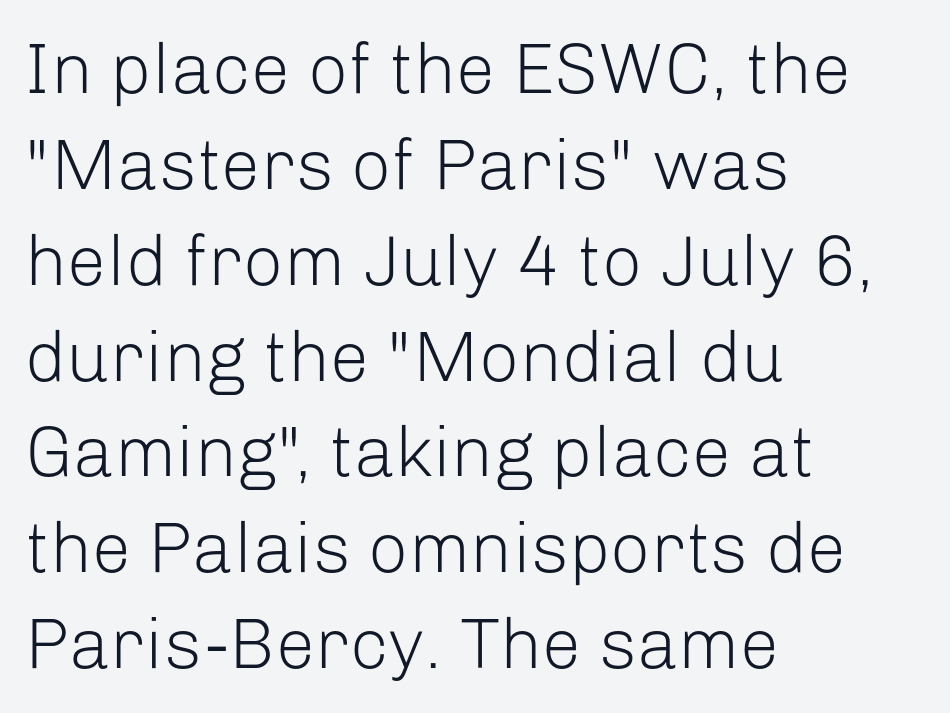
The image shows 71 px light sans-serif type, upright; set left-aligned, normal line spacing (1.35x), normal letter spacing, not underlined; low stroke contrast and a medium x-height.
